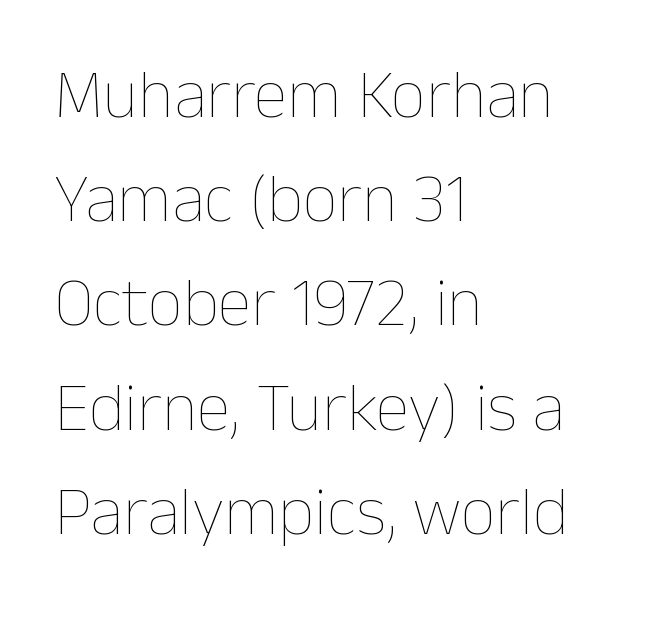
{"italic": "no", "bold": "no", "weight": "thin", "width": "normal", "stroke_contrast": "low", "x_height": "medium", "monospaced": "no", "underline": "no", "align": "left", "line_spacing": "normal", "line_spacing_ratio": 1.51, "letter_spacing": "normal", "letter_spacing_em": 0.0, "glyph_px": 69}
